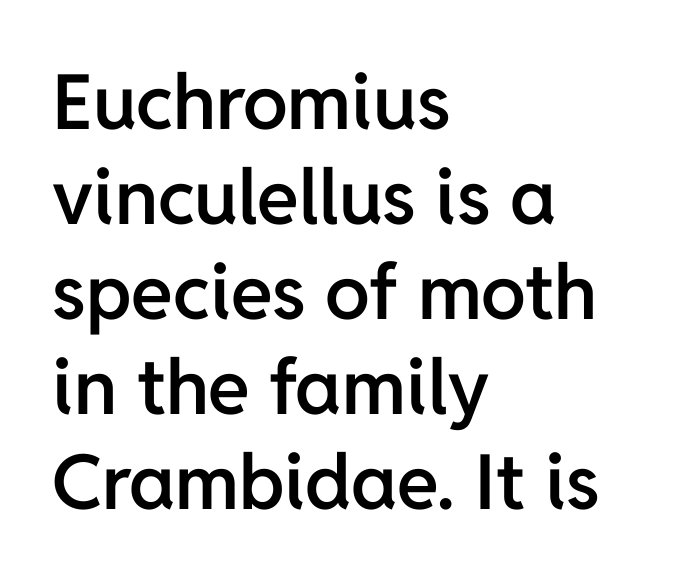
Q: Is the text bold? A: Semi-bold.
Q: Is the text italic (slanted)? A: No, it is upright.
Q: Is the typeface a serif or a sans-serif typeface? A: Sans-serif.
Q: Is the text underlined? A: No.
Q: How is the paragraph aligned? A: Left-aligned.
Q: Is the spacing between letters normal or unusually wide? A: Normal.
Q: Is the spacing between lines tight, normal or loose? A: Normal.
Q: Width (condensed, normal, or wide)? A: Normal.
Q: Stroke contrast? A: Low.
Q: x-height? A: Medium.
Q: Monospaced? A: No.
